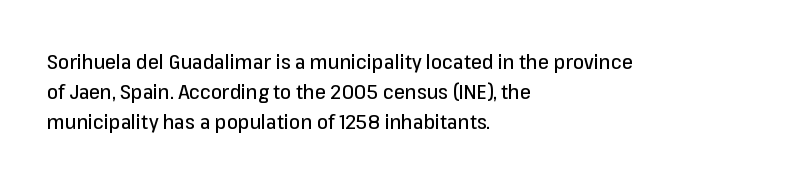
{"italic": "no", "underline": "no", "align": "left", "line_spacing": "normal", "line_spacing_ratio": 1.51, "letter_spacing": "normal", "letter_spacing_em": 0.0, "glyph_px": 20}
